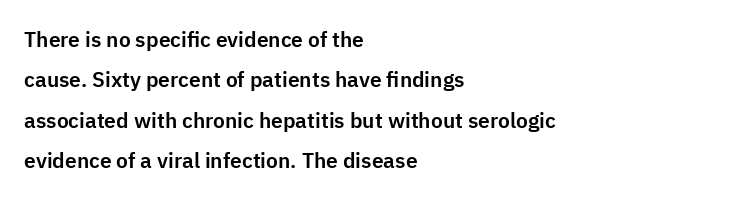
The image shows 21 px text type, upright; set left-aligned, loose line spacing (1.92x), normal letter spacing, not underlined.
